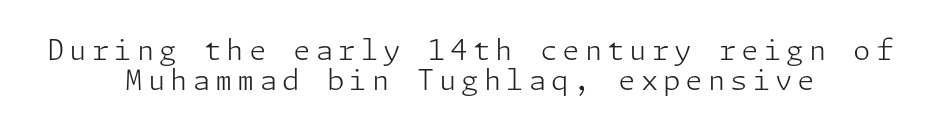
Ordinary non-slanted type is in use. You could barely slide anything between these rows. The typesetter chose a symmetrical, centered arrangement here. This reads as an unemphasized weight, regular at the heaviest. Nothing sits at the stroke ends, so this counts as sans-serif. Type without underlining.
